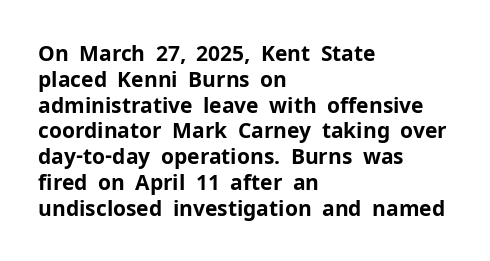
The image shows 21 px bold type, upright; set left-aligned, line spacing 1.23x, normal letter spacing, not underlined.
